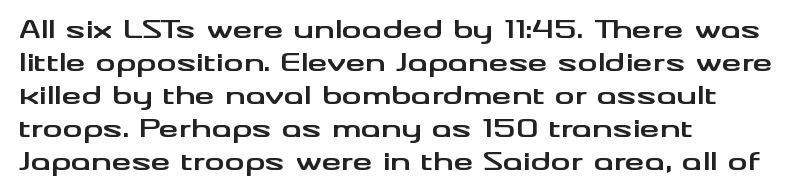
{"italic": "no", "bold": "yes", "underline": "no", "align": "left", "line_spacing": "normal", "line_spacing_ratio": 1.32, "letter_spacing": "normal", "letter_spacing_em": 0.0, "glyph_px": 25}
